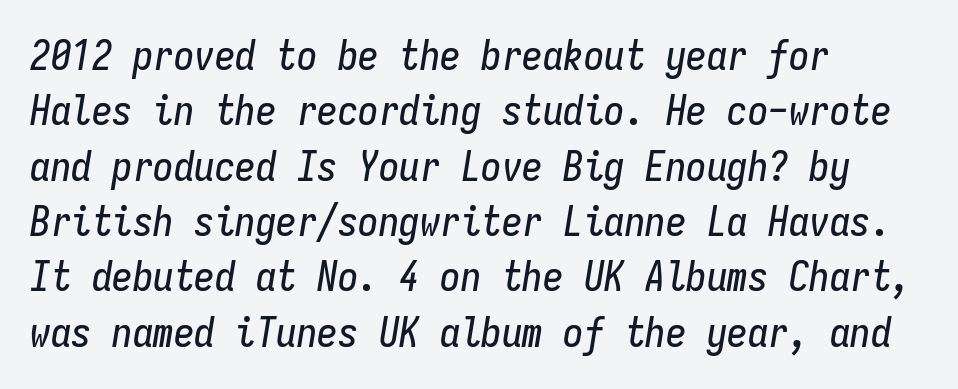
{"italic": "yes", "lean": "right", "slant_degrees": 9, "width": "condensed", "stroke_contrast": "low", "x_height": "medium", "monospaced": "yes", "underline": "no", "align": "left", "line_spacing": "normal", "line_spacing_ratio": 1.35, "letter_spacing": "normal", "letter_spacing_em": 0.0, "glyph_px": 41}
